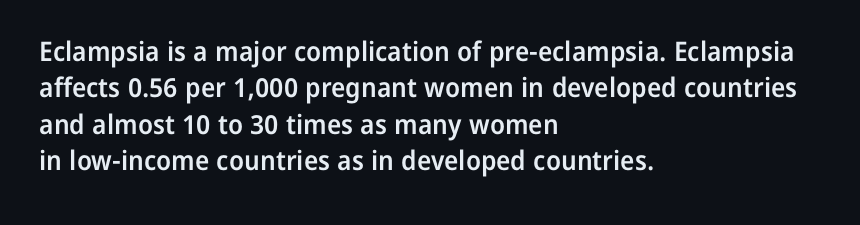
Q: Is the text bold? A: Semi-bold.
Q: Is the text italic (slanted)? A: No, it is upright.
Q: Is the text underlined? A: No.
Q: How is the paragraph aligned? A: Left-aligned.
Q: Is the spacing between letters normal or unusually wide? A: Normal.
Q: Is the spacing between lines tight, normal or loose? A: Normal.
